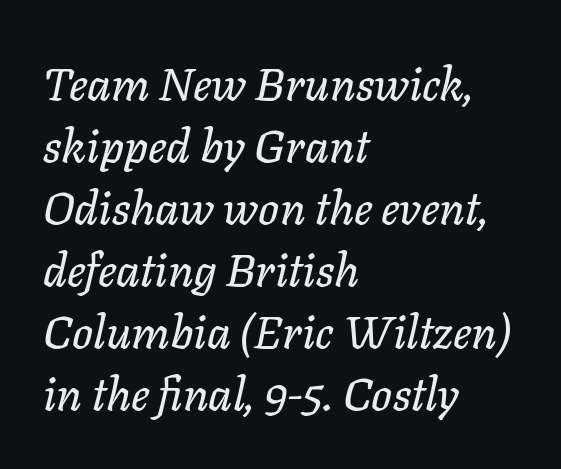
The words here are not underlined. How are the letters spaced? Ordinarily, with no added tracking. If you measured baseline to baseline, you'd find a middling distance. Spacing verdict: proportional, widths tailored to each character. Typeset ragged right — the left edge is the straight one.
